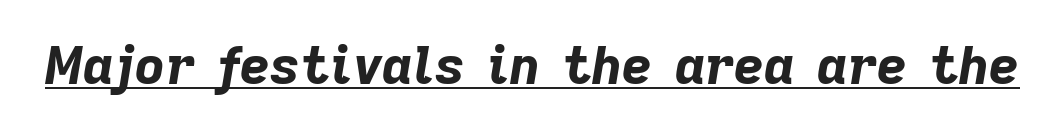
Q: Is the text bold? A: Yes.
Q: Is the text italic (slanted)? A: Yes, it leans right by about 9 degrees.
Q: Is the text underlined? A: Yes.
Q: Is the spacing between letters normal or unusually wide? A: Normal.
Q: Width (condensed, normal, or wide)? A: Normal.
Q: Stroke contrast? A: Low.
Q: x-height? A: Medium.
Q: Monospaced? A: No.
